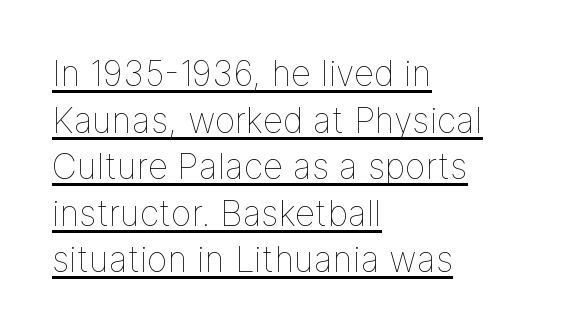
The image shows 35 px thin type, upright; set left-aligned, normal line spacing (1.33x), normal letter spacing, underlined; low stroke contrast and a medium x-height.
